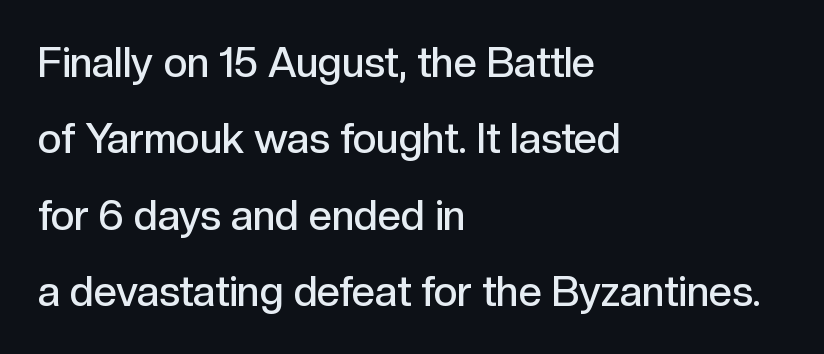
{"serif": "no", "italic": "no", "bold": "semi", "weight": "semibold", "width": "normal", "x_height": "medium", "monospaced": "no", "underline": "no", "align": "left", "line_spacing_ratio": 1.86, "letter_spacing": "normal", "letter_spacing_em": 0.0, "glyph_px": 41}
